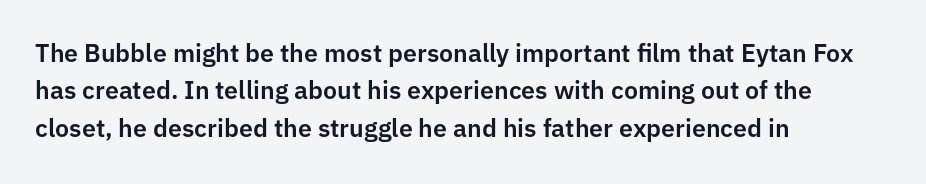
Q: Is the text italic (slanted)? A: No, it is upright.
Q: Is the text underlined? A: No.
Q: How is the paragraph aligned? A: Left-aligned.
Q: Is the spacing between letters normal or unusually wide? A: Normal.
Q: Is the spacing between lines tight, normal or loose? A: Normal.
